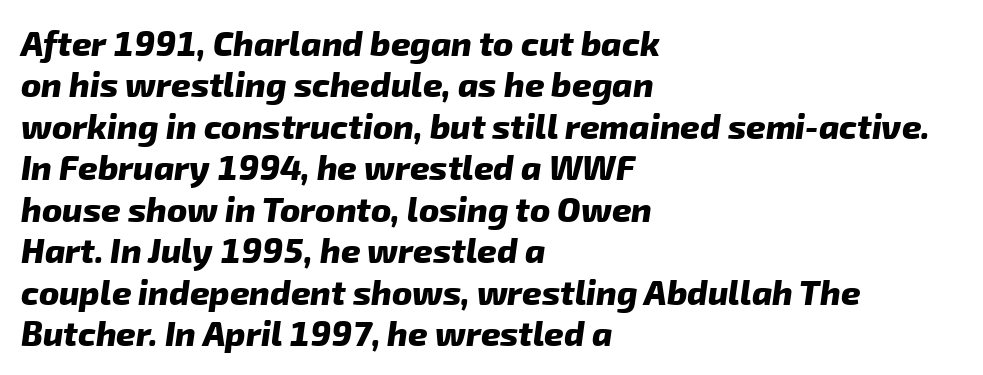
{"serif": "no", "bold": "yes", "weight": "heavy", "width": "normal", "stroke_contrast": "low", "x_height": "medium", "monospaced": "no", "underline": "no", "align": "left", "line_spacing_ratio": 1.22, "letter_spacing": "normal", "letter_spacing_em": 0.0, "glyph_px": 34}
